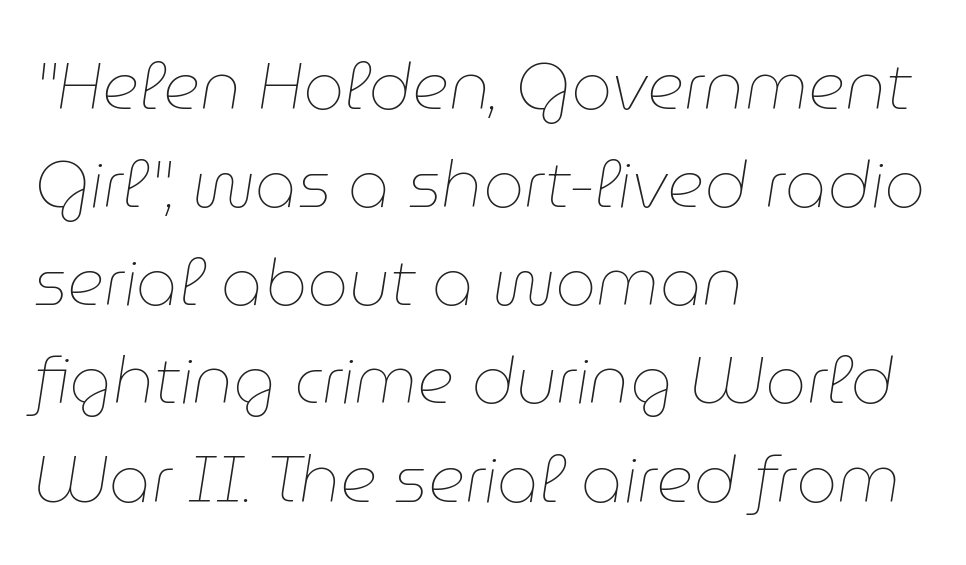
Q: Is the text bold? A: No.
Q: Is the text italic (slanted)? A: Yes, it leans right by about 9 degrees.
Q: Is the text underlined? A: No.
Q: How is the paragraph aligned? A: Left-aligned.
Q: Is the spacing between letters normal or unusually wide? A: Normal.
Q: Is the spacing between lines tight, normal or loose? A: Normal.
Q: Width (condensed, normal, or wide)? A: Normal.
Q: Stroke contrast? A: Low.
Q: x-height? A: Medium.
Q: Monospaced? A: No.
